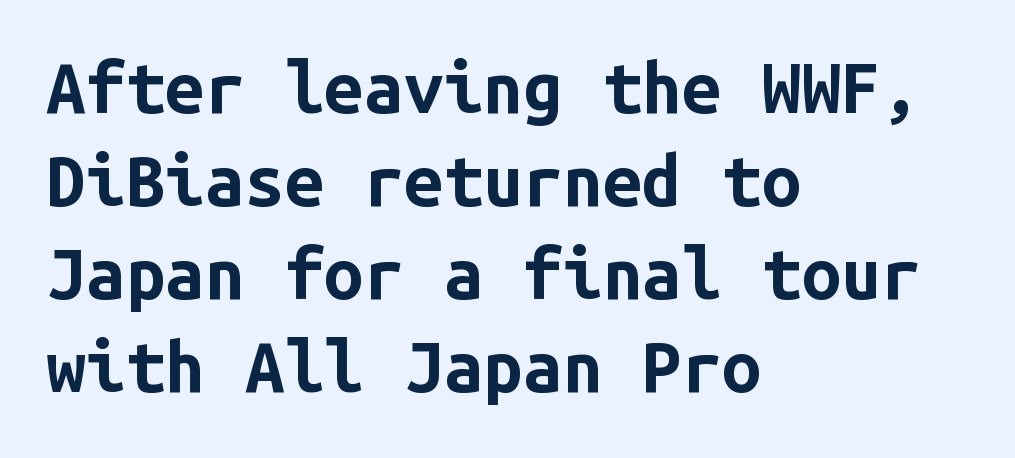
{"serif": "no", "italic": "no", "bold": "yes", "weight": "bold", "width": "normal", "stroke_contrast": "low", "x_height": "medium", "monospaced": "yes", "underline": "no", "align": "left", "line_spacing": "normal", "line_spacing_ratio": 1.31, "letter_spacing": "normal", "letter_spacing_em": 0.0, "glyph_px": 71}
